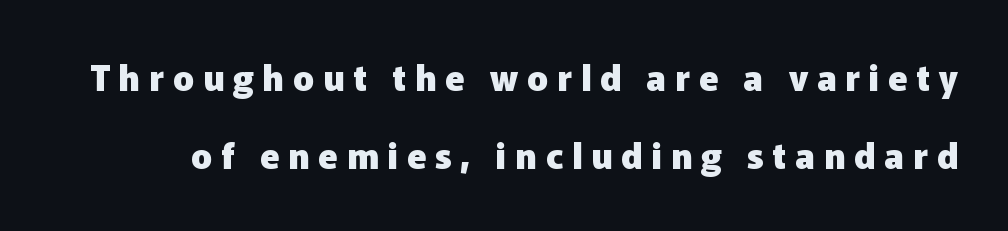
{"serif": "no", "italic": "no", "bold": "yes", "weight": "heavy", "width": "normal", "stroke_contrast": "low", "x_height": "medium", "monospaced": "no", "underline": "no", "line_spacing": "loose", "line_spacing_ratio": 2.23, "letter_spacing": "wide", "letter_spacing_em": 0.25, "glyph_px": 35}
